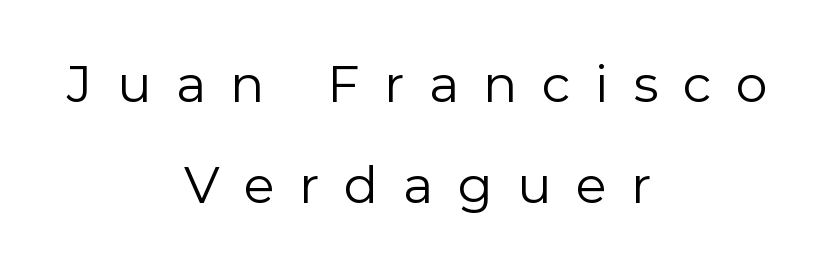
{"serif": "no", "italic": "no", "bold": "no", "weight": "regular", "width": "normal", "stroke_contrast": "low", "x_height": "medium", "monospaced": "no", "underline": "no", "align": "center", "line_spacing": "loose", "line_spacing_ratio": 1.98, "letter_spacing": "wide", "letter_spacing_em": 0.48, "glyph_px": 51}
